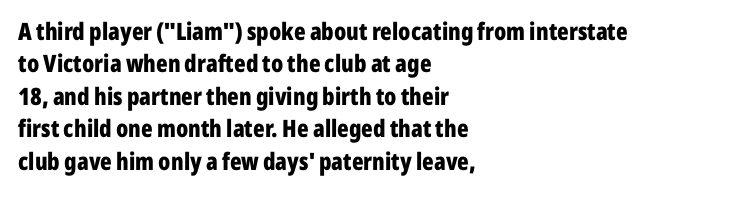
Whoever set this chose a conventional vertical rhythm. Emphasis by weight is at full strength: bold. The setting favours the left margin, as ordinary paragraphs usually do. Glance below the letters and you will spot only blank space. Rendered with straight, roman letterforms.
